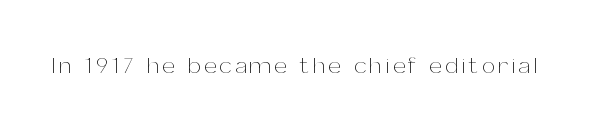
Honestly, there is no underline to notice here at all. This is roman type, the default non-slanted kind. Weight: not bold — regular or lighter.
